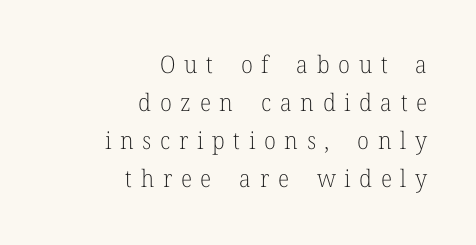
{"italic": "no", "bold": "no", "underline": "no", "align": "right", "line_spacing": "normal", "line_spacing_ratio": 1.59, "letter_spacing": "wide", "letter_spacing_em": 0.36, "glyph_px": 24}
